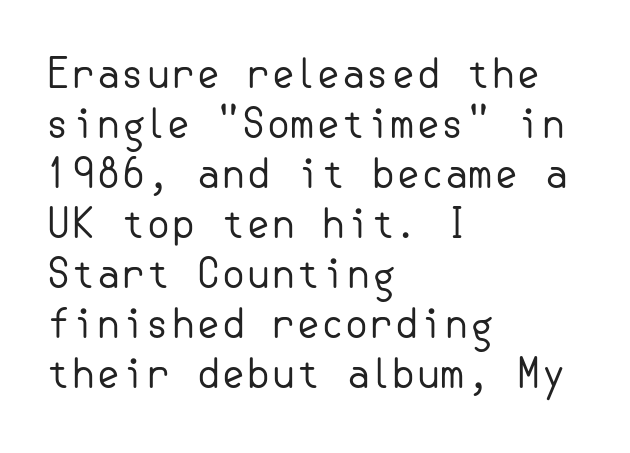
{"serif": "no", "italic": "no", "bold": "no", "weight": "regular", "width": "normal", "stroke_contrast": "low", "x_height": "small", "underline": "no", "align": "left", "line_spacing": "normal", "line_spacing_ratio": 1.25, "letter_spacing": "normal", "letter_spacing_em": 0.0, "glyph_px": 40}
